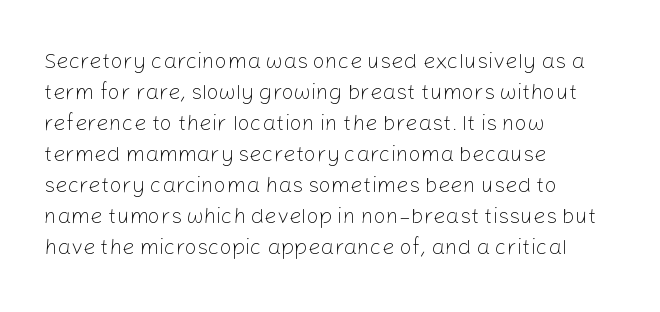
Q: Is the text bold? A: No.
Q: Is the text italic (slanted)? A: No, it is upright.
Q: Is the text underlined? A: No.
Q: How is the paragraph aligned? A: Left-aligned.
Q: Is the spacing between letters normal or unusually wide? A: Normal.
Q: Is the spacing between lines tight, normal or loose? A: Normal.
